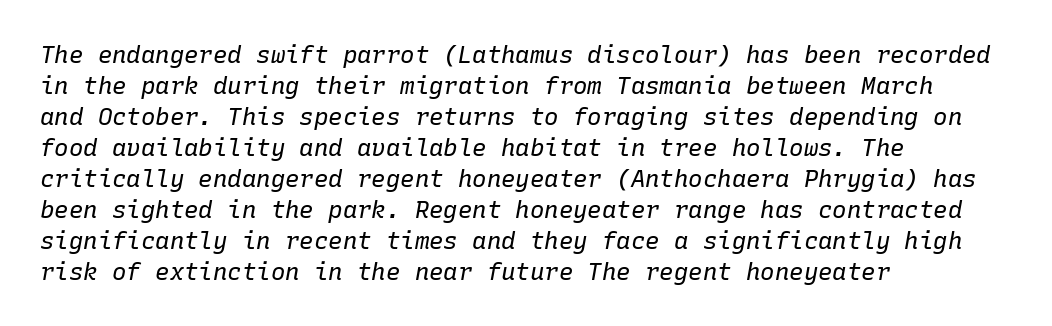
Q: Is the text bold? A: No.
Q: Is the text italic (slanted)? A: Yes, it leans right by about 10 degrees.
Q: Is the text underlined? A: No.
Q: How is the paragraph aligned? A: Left-aligned.
Q: Is the spacing between letters normal or unusually wide? A: Normal.
Q: Is the spacing between lines tight, normal or loose? A: Normal.
